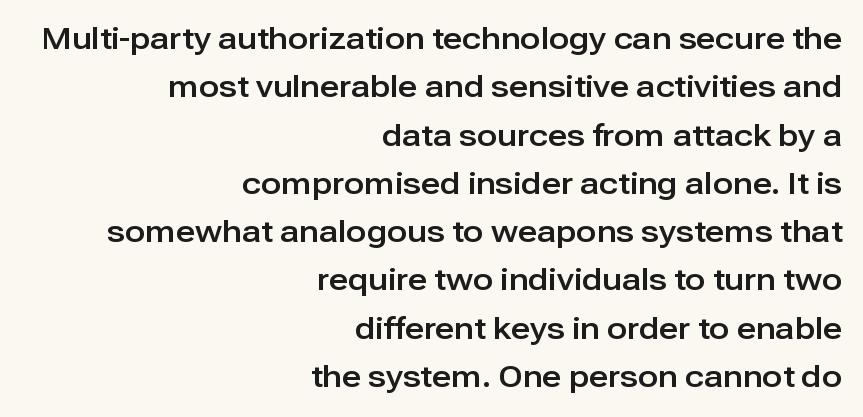
{"serif": "no", "italic": "no", "width": "normal", "stroke_contrast": "low", "x_height": "medium", "monospaced": "no", "underline": "no", "align": "right", "line_spacing": "normal", "line_spacing_ratio": 1.61, "letter_spacing": "normal", "letter_spacing_em": 0.0, "glyph_px": 30}
